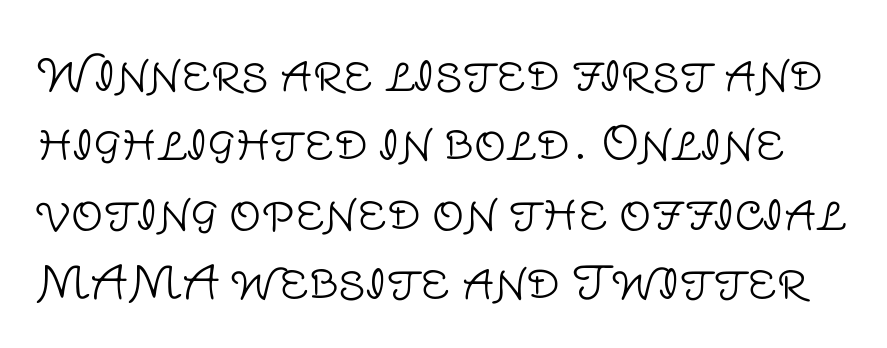
Rows of type keep a routine distance in the vertical direction. Here the designer chose a conventional face with non-uniform glyph widths. The designer went with a sans here, leaving each stem footless. This rendering features lettering with no underline.
